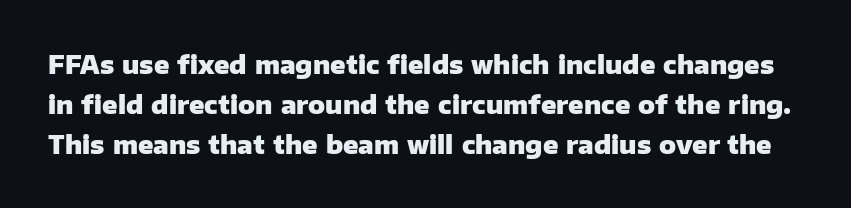
{"italic": "no", "bold": "yes", "underline": "no", "line_spacing": "normal", "line_spacing_ratio": 1.6, "letter_spacing": "normal", "letter_spacing_em": 0.0, "glyph_px": 25}
